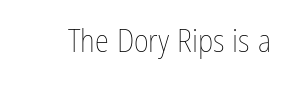
Q: Is the text bold? A: No.
Q: Is the text italic (slanted)? A: No, it is upright.
Q: Is the text underlined? A: No.
Q: Is the spacing between letters normal or unusually wide? A: Normal.
Q: Width (condensed, normal, or wide)? A: Condensed.
Q: Stroke contrast? A: Low.
Q: x-height? A: Medium.
Q: Monospaced? A: No.
